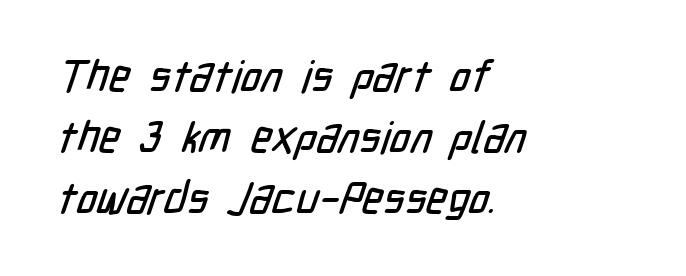
The image shows 44 px condensed sans-serif type; set left-aligned, normal line spacing (1.39x), normal letter spacing, not underlined; low stroke contrast and a medium x-height.
